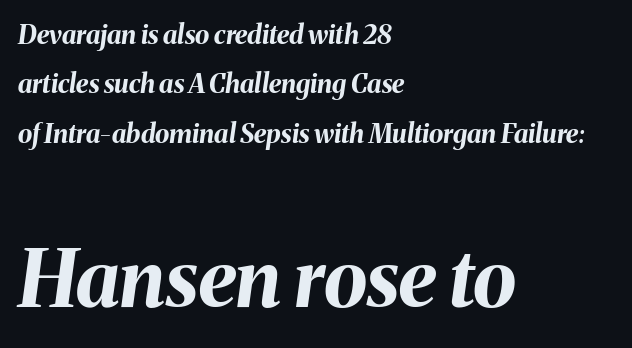
Q: Is the text bold? A: Yes.
Q: Is the text italic (slanted)? A: Yes, it leans right by about 8 degrees.
Q: Is the text underlined? A: No.
Q: How is the paragraph aligned? A: Left-aligned.
Q: Is the spacing between letters normal or unusually wide? A: Normal.
Q: Is the spacing between lines tight, normal or loose? A: Loose.
Q: Which block of text is set in a larger size, the first (top) or the second (bottom)? A: The second (bottom) one.
Q: Width (condensed, normal, or wide)? A: Normal.
Q: Stroke contrast? A: Medium.
Q: x-height? A: Medium.
Q: Monospaced? A: No.
